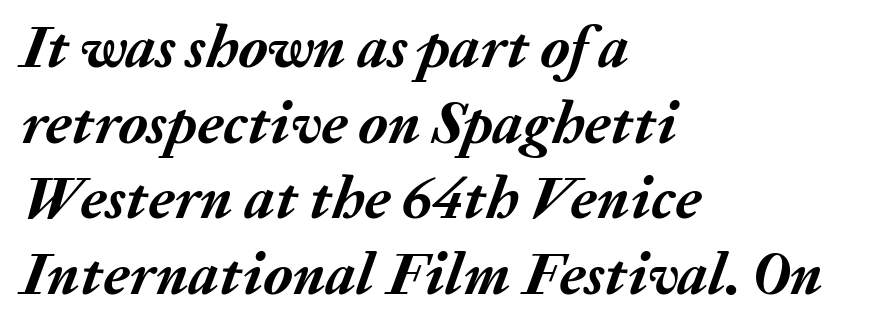
Q: Is the text bold? A: Yes.
Q: Is the text italic (slanted)? A: Yes, it leans right by about 20 degrees.
Q: Is the text underlined? A: No.
Q: How is the paragraph aligned? A: Left-aligned.
Q: Is the spacing between letters normal or unusually wide? A: Normal.
Q: Is the spacing between lines tight, normal or loose? A: Normal.
Q: Width (condensed, normal, or wide)? A: Normal.
Q: Stroke contrast? A: Medium.
Q: x-height? A: Medium.
Q: Monospaced? A: No.
